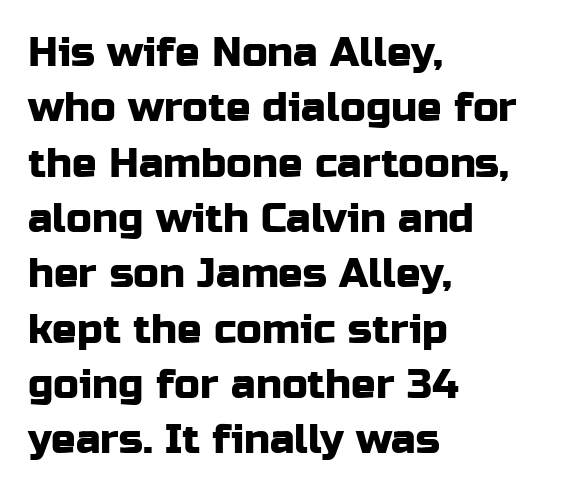
The image shows 41 px sans-serif type, upright; set left-aligned, normal line spacing (1.35x), normal letter spacing, not underlined; low stroke contrast and a medium x-height.
